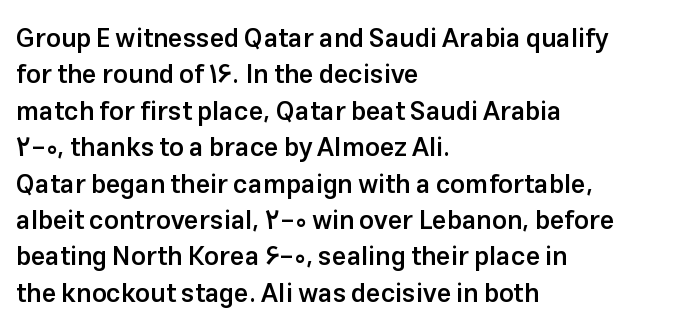
{"italic": "no", "bold": "semi", "underline": "no", "align": "left", "line_spacing": "normal", "line_spacing_ratio": 1.4, "letter_spacing": "normal", "letter_spacing_em": 0.0, "glyph_px": 26}
